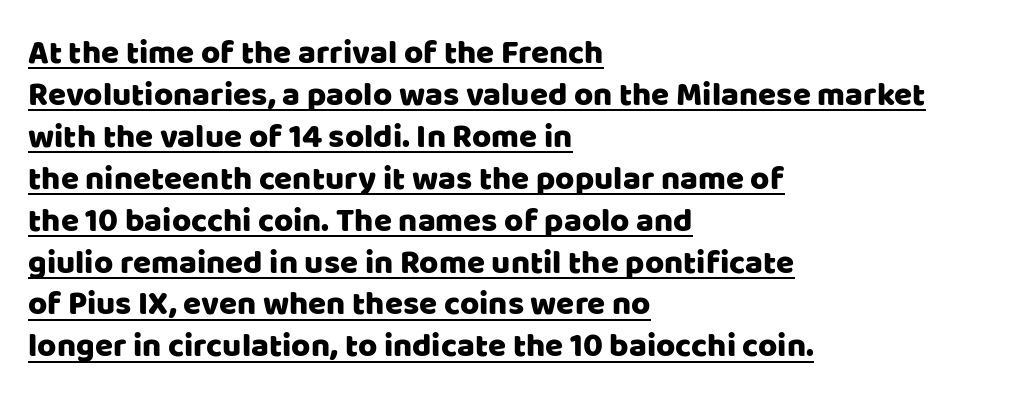
{"serif": "no", "italic": "no", "width": "normal", "stroke_contrast": "low", "x_height": "large", "monospaced": "no", "underline": "yes", "align": "left", "line_spacing": "normal", "line_spacing_ratio": 1.27, "letter_spacing": "normal", "letter_spacing_em": 0.0, "glyph_px": 33}
